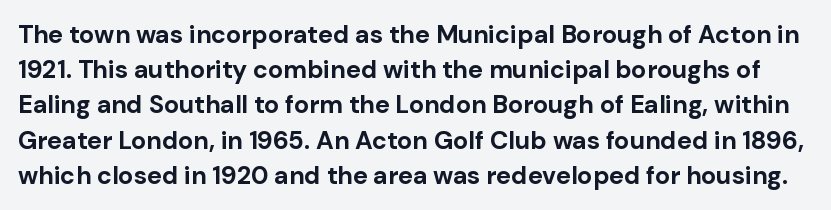
The image shows 25 px bold type, upright; set normal line spacing (1.41x), normal letter spacing, not underlined.
